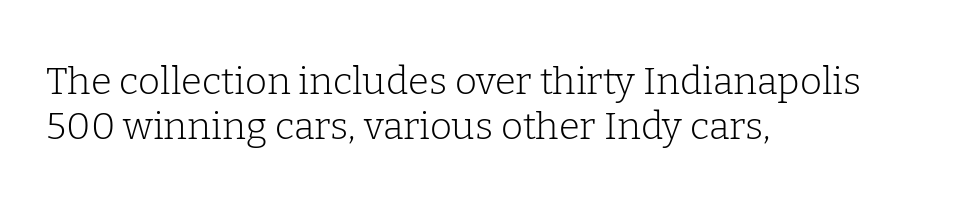
Notice how the stems are strictly vertical — no italics here. Unlike a clean sans, this face finishes its strokes with serifs. There is no visible air inserted between adjacent glyphs. Proportional: the letters do not fall into vertical columns.
